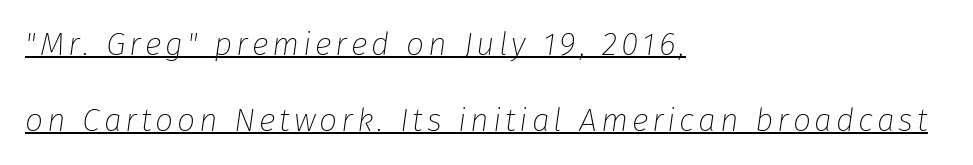
The image shows 32 px thin type, italic (leaning right); set left-aligned, loose line spacing (2.37x), underlined; low stroke contrast and a medium x-height.
